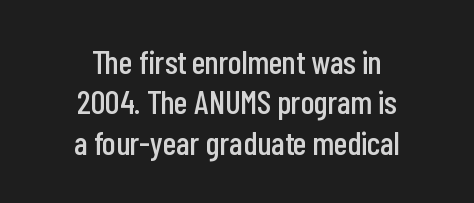
Q: Is the text italic (slanted)? A: No, it is upright.
Q: Is the typeface a serif or a sans-serif typeface? A: Sans-serif.
Q: Is the text underlined? A: No.
Q: How is the paragraph aligned? A: Centered.
Q: Is the spacing between letters normal or unusually wide? A: Normal.
Q: Width (condensed, normal, or wide)? A: Condensed.
Q: Stroke contrast? A: Low.
Q: x-height? A: Medium.
Q: Monospaced? A: No.
